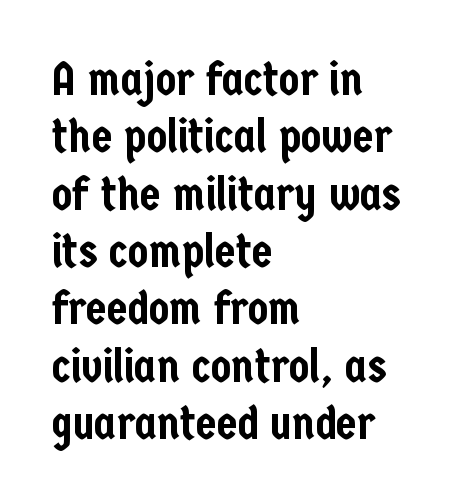
Q: Is the text italic (slanted)? A: No, it is upright.
Q: Is the typeface a serif or a sans-serif typeface? A: Sans-serif.
Q: Is the text underlined? A: No.
Q: How is the paragraph aligned? A: Left-aligned.
Q: Is the spacing between letters normal or unusually wide? A: Normal.
Q: Width (condensed, normal, or wide)? A: Condensed.
Q: Stroke contrast? A: Low.
Q: x-height? A: Medium.
Q: Monospaced? A: No.
